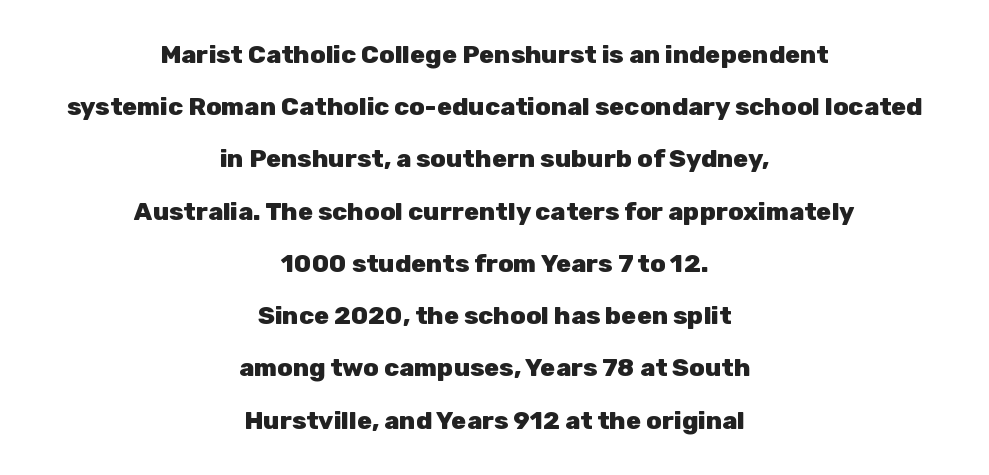
Q: Is the text bold? A: Yes.
Q: Is the text italic (slanted)? A: No, it is upright.
Q: Is the text underlined? A: No.
Q: How is the paragraph aligned? A: Centered.
Q: Is the spacing between letters normal or unusually wide? A: Normal.
Q: Is the spacing between lines tight, normal or loose? A: Loose.
